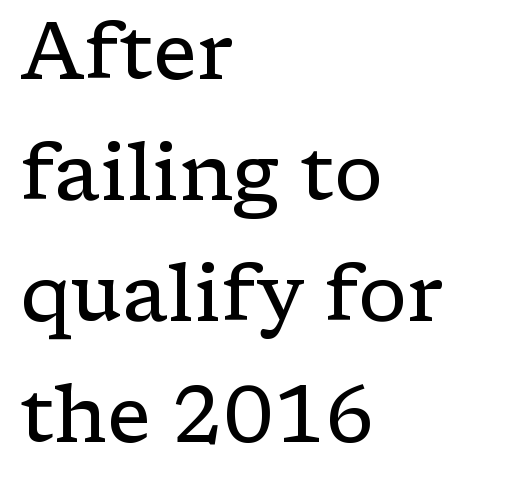
The image shows 79 px regular-weight, wide serif type, upright; set left-aligned, normal line spacing (1.53x), normal letter spacing, not underlined; low stroke contrast and a medium x-height.
